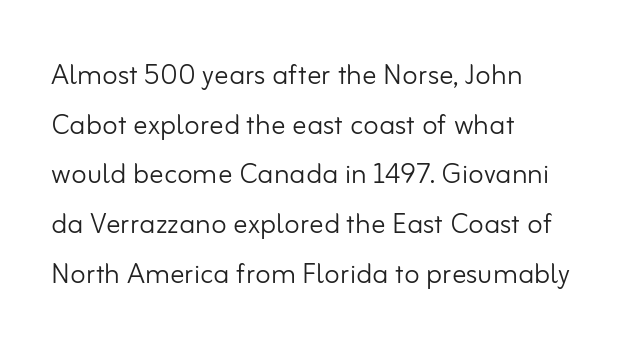
{"serif": "no", "italic": "no", "bold": "no", "weight": "light", "width": "normal", "stroke_contrast": "low", "x_height": "small", "monospaced": "no", "underline": "no", "align": "left", "line_spacing": "normal", "line_spacing_ratio": 1.38, "letter_spacing": "normal", "letter_spacing_em": 0.0, "glyph_px": 36}
